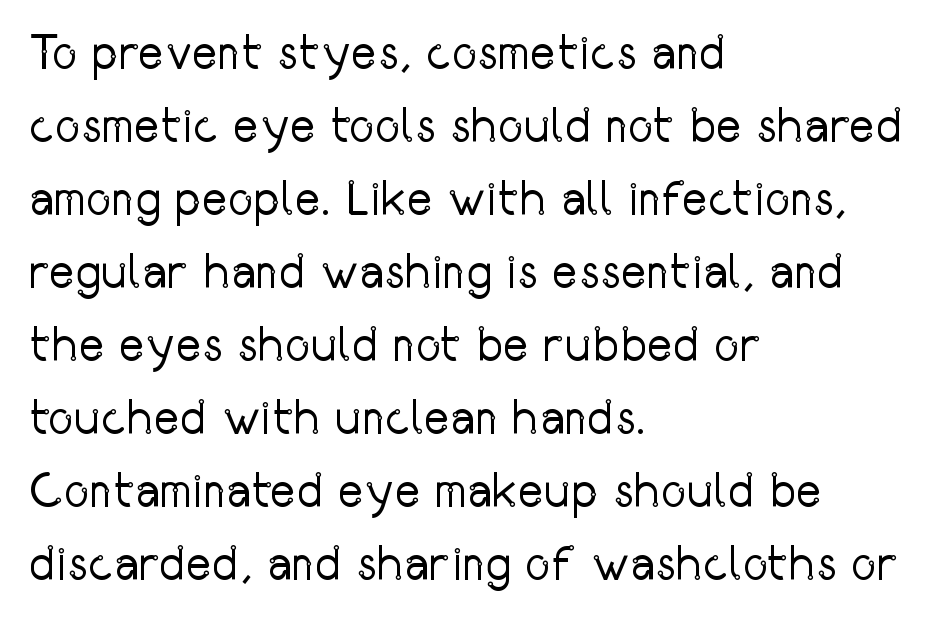
{"serif": "no", "italic": "no", "bold": "no", "weight": "regular", "width": "condensed", "stroke_contrast": "low", "x_height": "medium", "monospaced": "no", "underline": "no", "align": "left", "line_spacing": "normal", "line_spacing_ratio": 1.49, "letter_spacing": "normal", "letter_spacing_em": 0.0, "glyph_px": 49}
